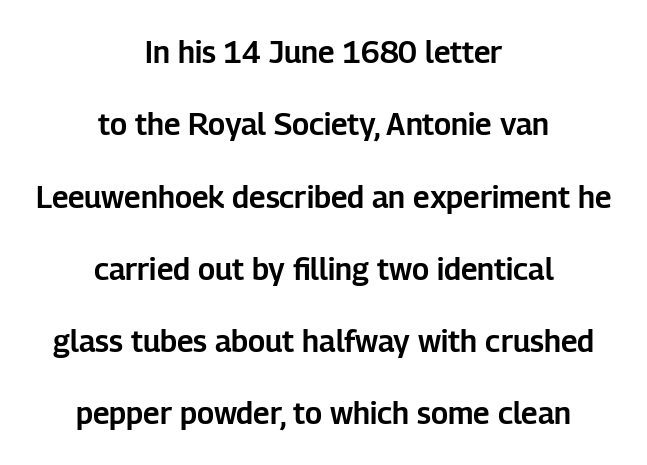
Q: Is the text italic (slanted)? A: No, it is upright.
Q: Is the typeface a serif or a sans-serif typeface? A: Sans-serif.
Q: Is the text underlined? A: No.
Q: How is the paragraph aligned? A: Centered.
Q: Is the spacing between letters normal or unusually wide? A: Normal.
Q: Is the spacing between lines tight, normal or loose? A: Loose.
Q: Width (condensed, normal, or wide)? A: Normal.
Q: Stroke contrast? A: Low.
Q: x-height? A: Medium.
Q: Monospaced? A: No.
